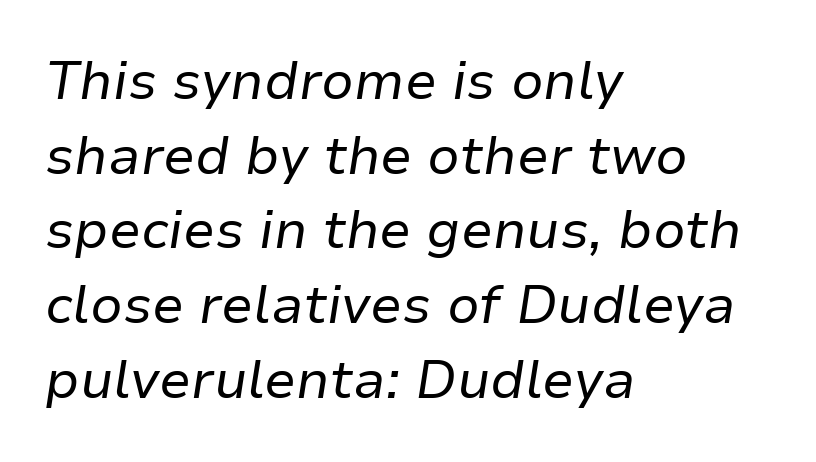
The image shows 53 px regular-weight type, italic (leaning right); set left-aligned, normal line spacing (1.41x), normal letter spacing, not underlined; low stroke contrast and a medium x-height.
